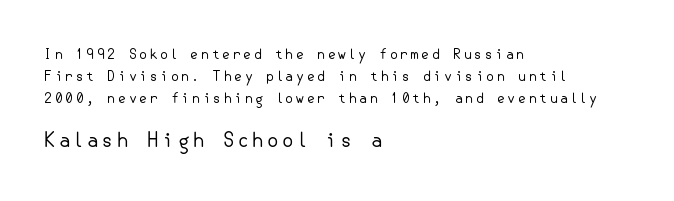
{"italic": "no", "bold": "no", "underline": "no", "align": "left", "line_spacing": "normal", "line_spacing_ratio": 1.58, "larger_block": "second", "size_ratio": 1.43, "glyph_px": 20}
